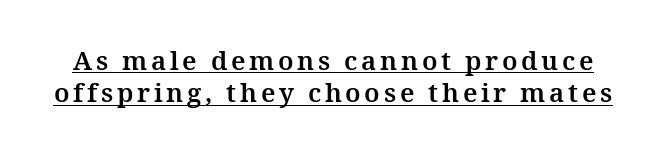
The image shows 26 px text type, upright; set normal line spacing (1.25x), underlined.
